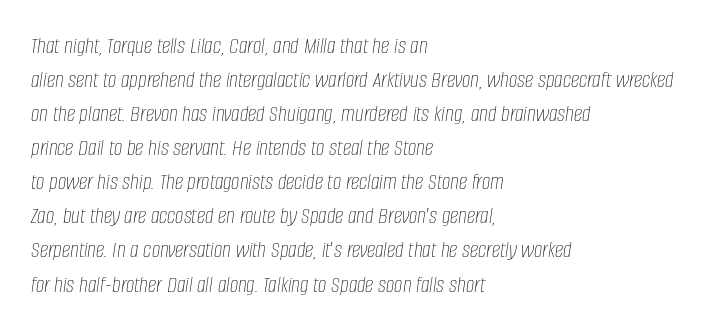
This rendering uses left alignment, leaving the right contour irregular. Descenders are the only things crossing below the line. Vertical spacing — default. The specimen reads as italic at a glance. The tracking reads as untouched default to a designer's eye. Weight: not bold — regular or lighter.
